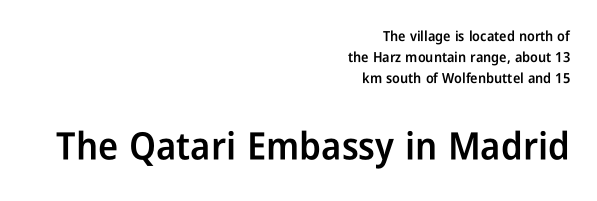
The image shows 38 px semibold, condensed sans-serif type, upright; set right-aligned, normal line spacing (1.51x), normal letter spacing, not underlined; the second (bottom) block is 2.71x larger; low stroke contrast and a medium x-height.
